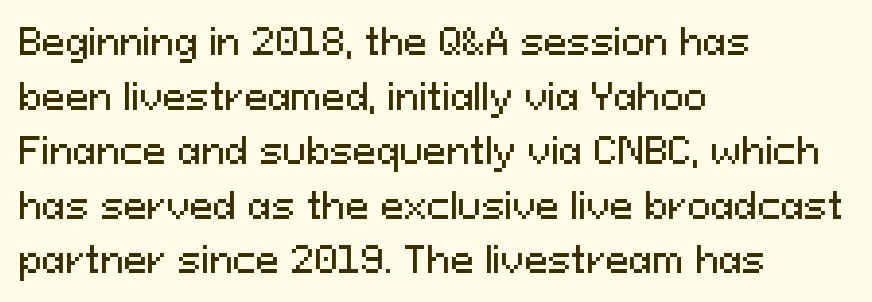
The image shows 35 px sans-serif type, upright; set left-aligned, normal line spacing (1.56x), normal letter spacing, not underlined; medium stroke contrast and a medium x-height.
